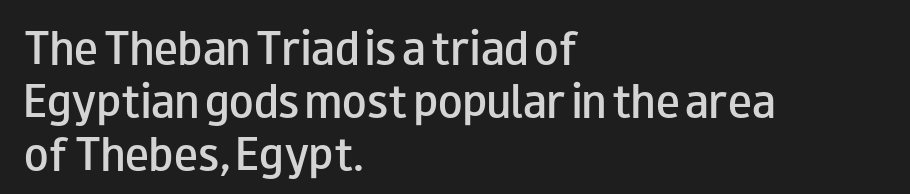
{"serif": "no", "italic": "no", "bold": "semi", "weight": "semibold", "width": "wide", "stroke_contrast": "low", "x_height": "small", "monospaced": "no", "underline": "no", "align": "left", "line_spacing": "normal", "line_spacing_ratio": 1.32, "letter_spacing": "normal", "letter_spacing_em": 0.0, "glyph_px": 40}
